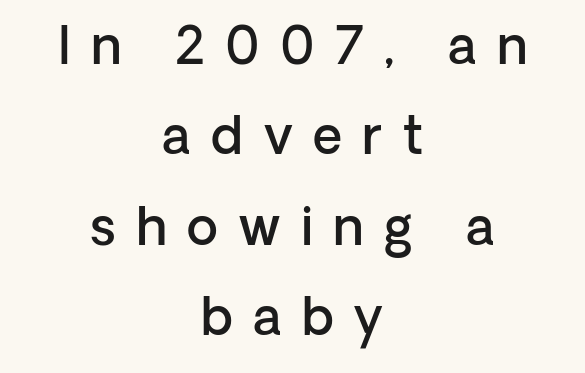
{"serif": "no", "italic": "no", "bold": "semi", "weight": "semibold", "width": "normal", "stroke_contrast": "low", "x_height": "medium", "monospaced": "no", "underline": "no", "align": "center", "line_spacing_ratio": 1.77, "letter_spacing": "wide", "letter_spacing_em": 0.4, "glyph_px": 51}
